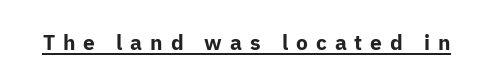
The image shows 21 px bold type, upright; set unusually wide letter spacing (+0.38 em), underlined.
